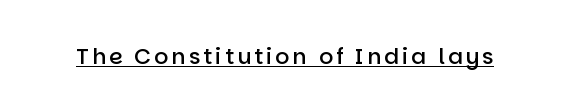
The image shows 22 px text type, upright; set underlined.
